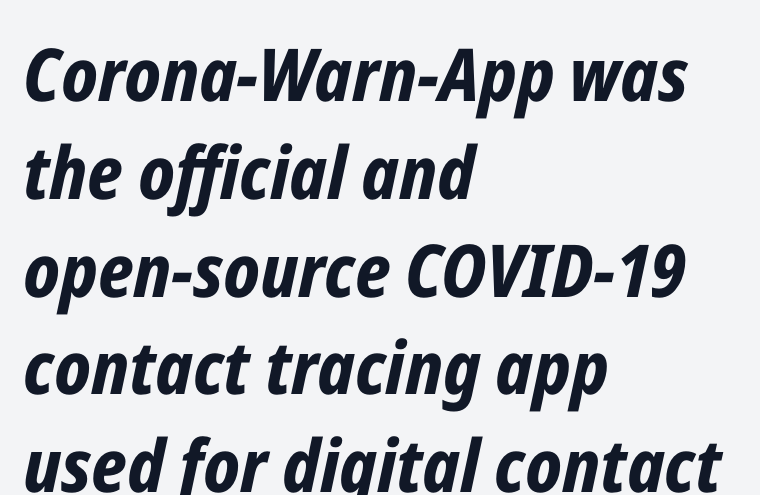
{"italic": "yes", "lean": "right", "slant_degrees": 12, "bold": "yes", "weight": "bold", "width": "condensed", "stroke_contrast": "low", "x_height": "medium", "monospaced": "no", "underline": "no", "align": "left", "line_spacing": "normal", "line_spacing_ratio": 1.34, "letter_spacing": "normal", "letter_spacing_em": 0.0, "glyph_px": 73}
